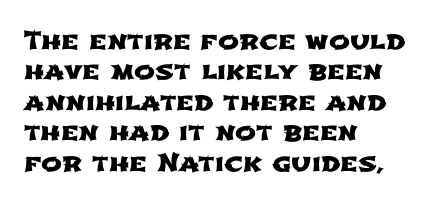
{"underline": "no", "align": "left", "line_spacing_ratio": 1.22, "letter_spacing": "normal", "letter_spacing_em": 0.0, "glyph_px": 25}
